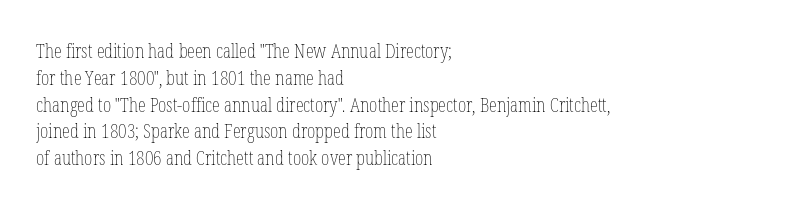
{"italic": "no", "bold": "no", "underline": "no", "align": "left", "line_spacing": "normal", "line_spacing_ratio": 1.34, "letter_spacing": "normal", "letter_spacing_em": 0.0, "glyph_px": 20}
